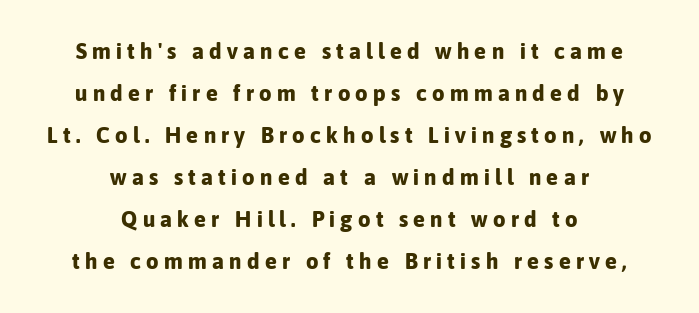
Q: Is the text bold? A: Yes.
Q: Is the text italic (slanted)? A: No, it is upright.
Q: Is the text underlined? A: No.
Q: How is the paragraph aligned? A: Centered.
Q: Is the spacing between letters normal or unusually wide? A: Unusually wide.
Q: Is the spacing between lines tight, normal or loose? A: Loose.
